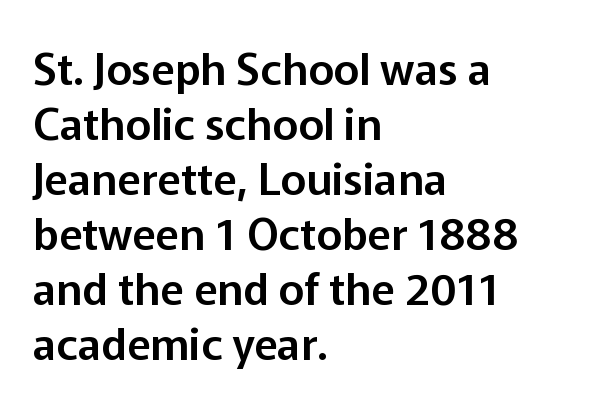
{"serif": "no", "italic": "no", "width": "normal", "stroke_contrast": "low", "x_height": "medium", "monospaced": "no", "underline": "no", "align": "left", "line_spacing": "normal", "line_spacing_ratio": 1.25, "letter_spacing": "normal", "letter_spacing_em": 0.0, "glyph_px": 44}
